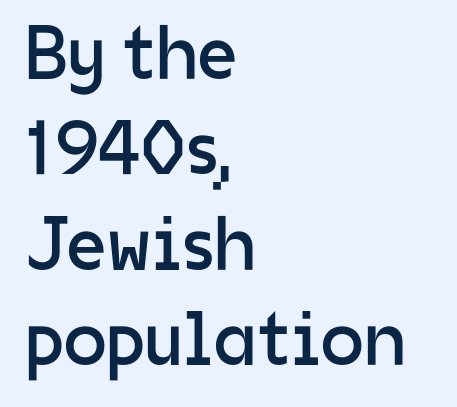
Q: Is the text bold? A: No.
Q: Is the text italic (slanted)? A: No, it is upright.
Q: Is the typeface a serif or a sans-serif typeface? A: Sans-serif.
Q: Is the text underlined? A: No.
Q: How is the paragraph aligned? A: Left-aligned.
Q: Is the spacing between letters normal or unusually wide? A: Normal.
Q: Width (condensed, normal, or wide)? A: Normal.
Q: Stroke contrast? A: Low.
Q: x-height? A: Medium.
Q: Monospaced? A: No.
